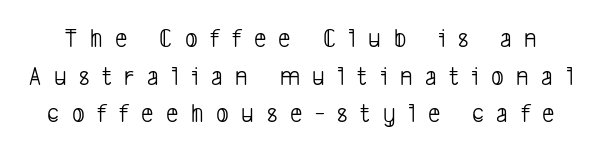
The image shows 27 px text type; set normal line spacing (1.39x), unusually wide letter spacing (+0.47 em), not underlined.
